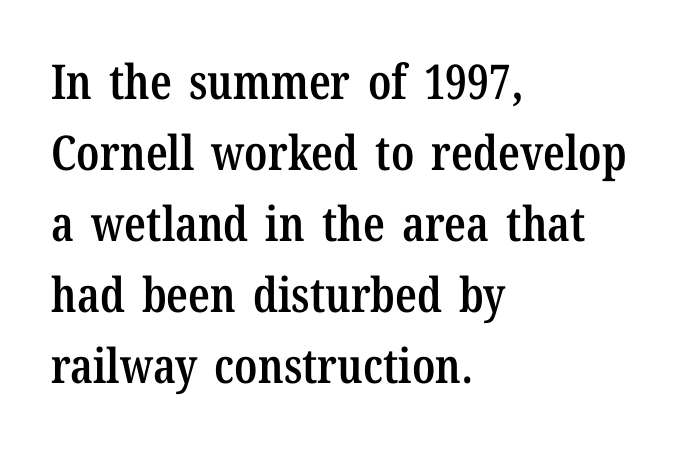
Q: Is the text bold? A: Semi-bold.
Q: Is the text italic (slanted)? A: No, it is upright.
Q: Is the typeface a serif or a sans-serif typeface? A: Serif.
Q: Is the text underlined? A: No.
Q: How is the paragraph aligned? A: Left-aligned.
Q: Is the spacing between letters normal or unusually wide? A: Normal.
Q: Is the spacing between lines tight, normal or loose? A: Normal.
Q: Width (condensed, normal, or wide)? A: Condensed.
Q: Stroke contrast? A: Low.
Q: x-height? A: Medium.
Q: Monospaced? A: No.
